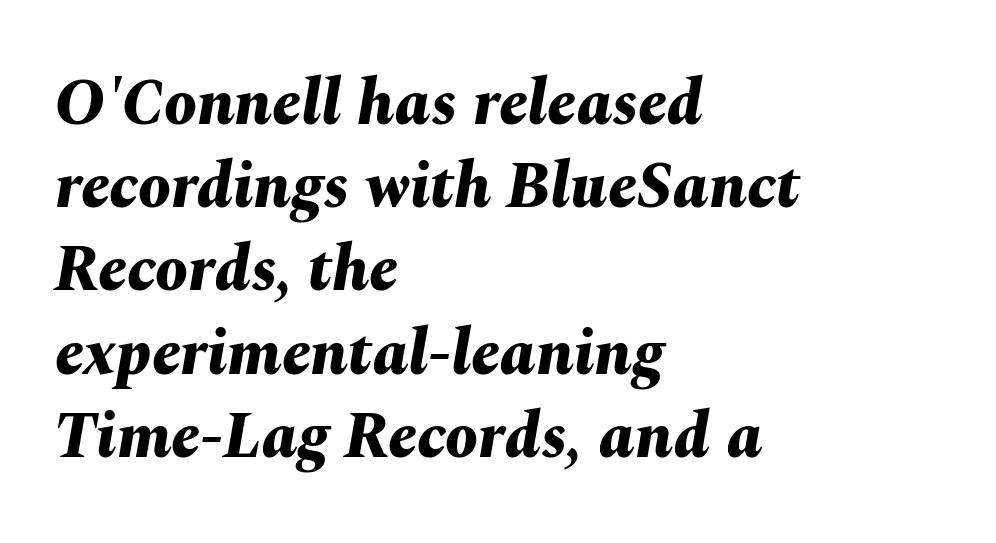
The image shows 65 px bold type, italic (leaning right); set left-aligned, normal line spacing (1.28x), normal letter spacing, not underlined; medium stroke contrast and a medium x-height.
